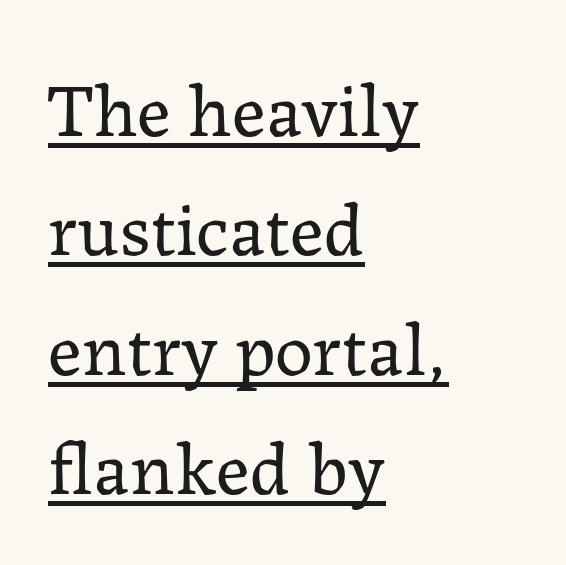
A baseline rule has been typeset under these characters. Each letter keeps its own natural width here, so spacing adapts to shape. Notice how the passage keeps a crisp vertical edge on the left only. Baseline-to-baseline distance is the conventional proportion of letter height.
